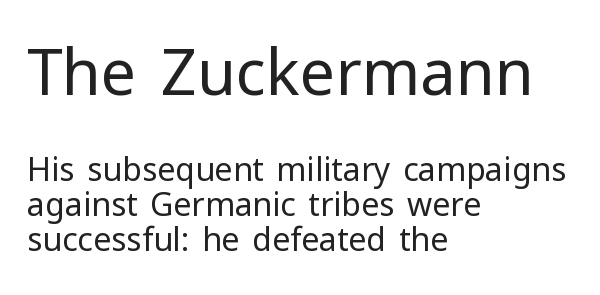
{"serif": "no", "italic": "no", "bold": "no", "weight": "regular", "width": "normal", "stroke_contrast": "low", "x_height": "medium", "monospaced": "no", "underline": "no", "align": "left", "line_spacing": "tight", "line_spacing_ratio": 1.09, "letter_spacing": "normal", "letter_spacing_em": 0.0, "larger_block": "first", "size_ratio": 1.97, "glyph_px": 63}
